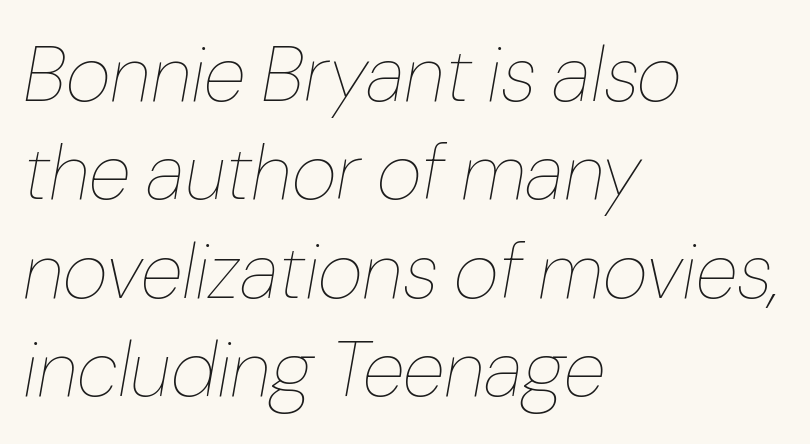
The image shows 78 px thin type, italic (leaning right); set left-aligned, normal line spacing (1.26x), normal letter spacing, not underlined; low stroke contrast and a medium x-height.
